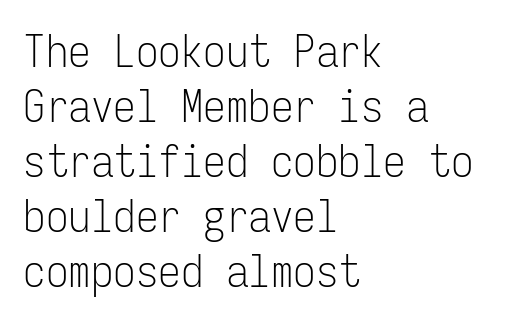
Q: Is the text bold? A: No.
Q: Is the text italic (slanted)? A: No, it is upright.
Q: Is the typeface a serif or a sans-serif typeface? A: Sans-serif.
Q: Is the text underlined? A: No.
Q: How is the paragraph aligned? A: Left-aligned.
Q: Is the spacing between letters normal or unusually wide? A: Normal.
Q: Width (condensed, normal, or wide)? A: Condensed.
Q: Stroke contrast? A: Low.
Q: x-height? A: Medium.
Q: Monospaced? A: Yes.
